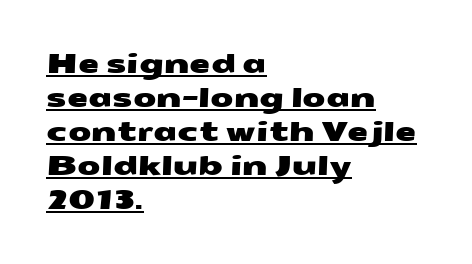
Visually the block forms a straight wall on the left and a jagged coastline on the right. Default kerning and tracking; the words read as compact shapes. The rows are spaced the way most documents space them. The rendered words wear a rule along their underside.
